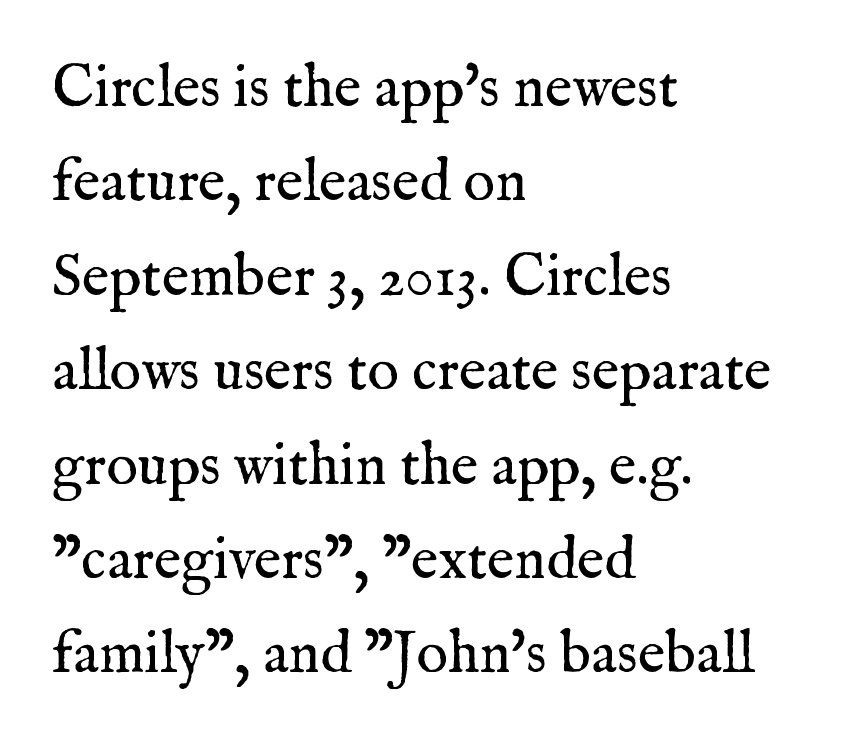
{"serif": "yes", "italic": "no", "bold": "no", "weight": "regular", "width": "normal", "stroke_contrast": "medium", "x_height": "medium", "monospaced": "no", "underline": "no", "align": "left", "line_spacing": "normal", "line_spacing_ratio": 1.6, "letter_spacing": "normal", "letter_spacing_em": 0.0, "glyph_px": 59}
